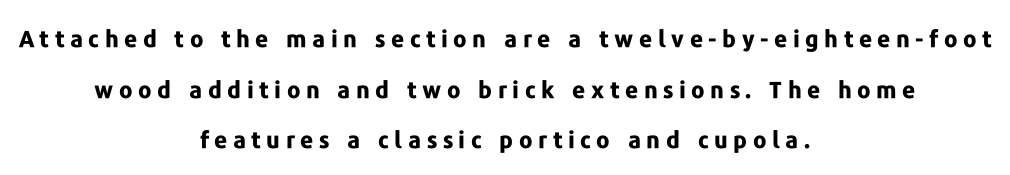
{"italic": "no", "bold": "yes", "underline": "no", "align": "center", "line_spacing": "loose", "line_spacing_ratio": 2.2, "letter_spacing": "wide", "letter_spacing_em": 0.24, "glyph_px": 23}
